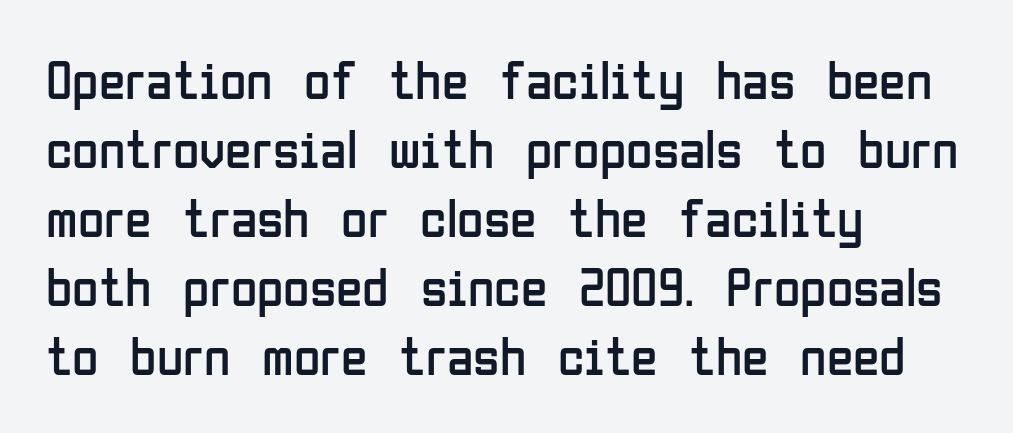
Each stroke keeps to a modest, everyday thickness or less. You could not count columns in this text — the font is proportionally spaced. This sample uses a sans-serif face. Reading down the block, your eye returns to a fixed left position each line. The string is rendered with underlining switched off.
